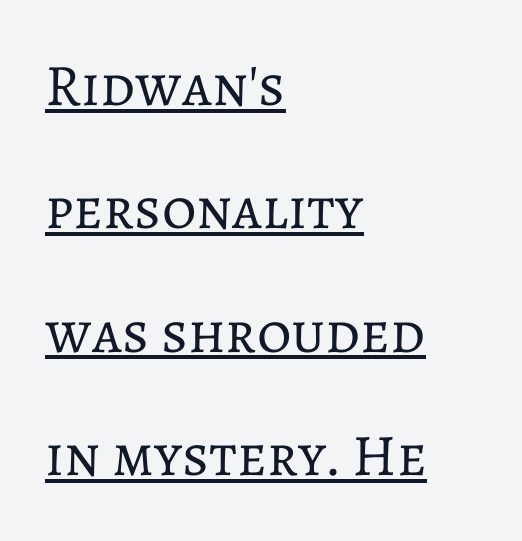
Q: Is the text bold? A: No.
Q: Is the text italic (slanted)? A: No, it is upright.
Q: Is the text underlined? A: Yes.
Q: How is the paragraph aligned? A: Left-aligned.
Q: Is the spacing between letters normal or unusually wide? A: Normal.
Q: Is the spacing between lines tight, normal or loose? A: Loose.
Q: Width (condensed, normal, or wide)? A: Normal.
Q: Stroke contrast? A: Low.
Q: x-height? A: Medium.
Q: Monospaced? A: No.
